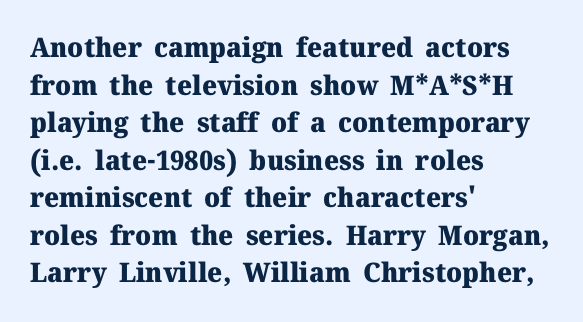
Its strokes are broad and dark, the hallmark of bold type. The letterforms sit shoulder to shoulder at normal distance. Horizontal alignment here is leftward, the default for most running prose. Each new line begins a customary step beneath the previous one. Has an underline been added? It has not. Characters remain perfectly vertical along every line.
